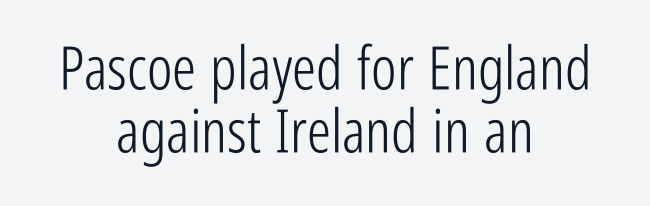
The image shows 60 px light, condensed sans-serif type, upright; set centered, tight line spacing (1.05x), normal letter spacing, not underlined; low stroke contrast and a medium x-height.
